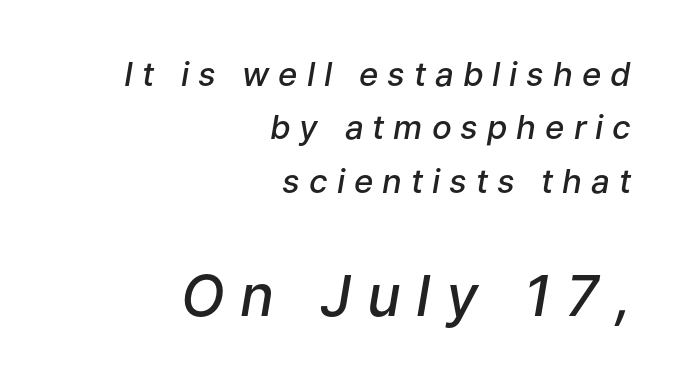
Horizontal alignment here is rightward, an uncommon choice for prose. Rule under the text: the space is simply empty. Bold? Not quite — semibold, heavier than regular but stopping short. In terms of posture, this sample is oblique. The rendering uses natural spacing where letterforms have individual widths. Reading down the column, the eye jumps a familiar distance to each next line.
